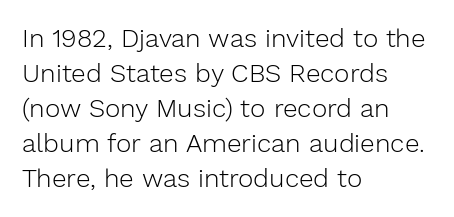
{"italic": "no", "bold": "no", "underline": "no", "align": "left", "line_spacing": "normal", "line_spacing_ratio": 1.35, "letter_spacing": "normal", "letter_spacing_em": 0.0, "glyph_px": 26}
